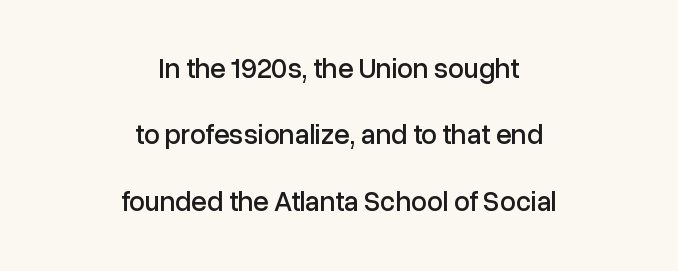
Q: Is the text italic (slanted)? A: No, it is upright.
Q: Is the typeface a serif or a sans-serif typeface? A: Sans-serif.
Q: Is the text underlined? A: No.
Q: How is the paragraph aligned? A: Centered.
Q: Is the spacing between letters normal or unusually wide? A: Normal.
Q: Is the spacing between lines tight, normal or loose? A: Loose.
Q: Width (condensed, normal, or wide)? A: Normal.
Q: Stroke contrast? A: Low.
Q: x-height? A: Medium.
Q: Monospaced? A: No.
